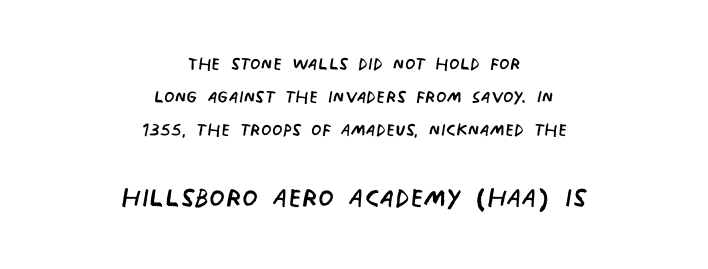
Leftover space on each line is divided equally before and after the words. Characters follow at the spacing the type designer built in. In terms of leading, this rendering sits right in the middle. Weight class: somewhere from thin through regular.
